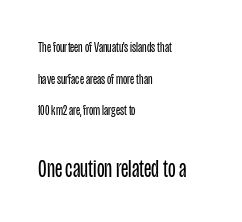
{"italic": "no", "bold": "no", "underline": "no", "align": "left", "line_spacing": "loose", "line_spacing_ratio": 2.26, "letter_spacing": "normal", "letter_spacing_em": 0.0, "larger_block": "second", "size_ratio": 1.79, "glyph_px": 25}
